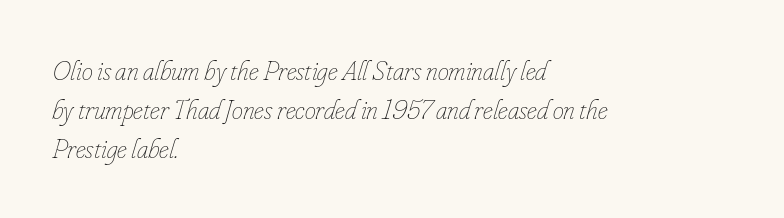
Designer's note — italics engaged. Here the glyphs are tracked normally, forming tight word shapes. Successive baselines arrive at the customary interval. The compositor pushed each line to the left boundary. Unmarked baselines from the first word to the last. The letters advance in unequal steps, a hallmark of proportional type.
